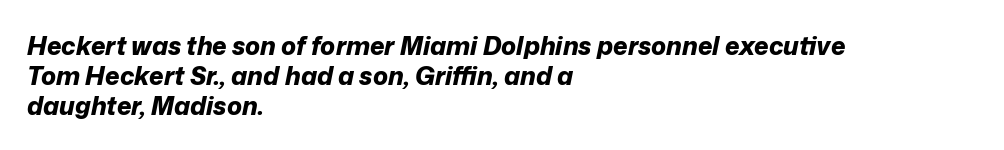
Q: Is the text bold? A: Yes.
Q: Is the text italic (slanted)? A: Yes, it leans right by about 12 degrees.
Q: Is the text underlined? A: No.
Q: How is the paragraph aligned? A: Left-aligned.
Q: Is the spacing between letters normal or unusually wide? A: Normal.
